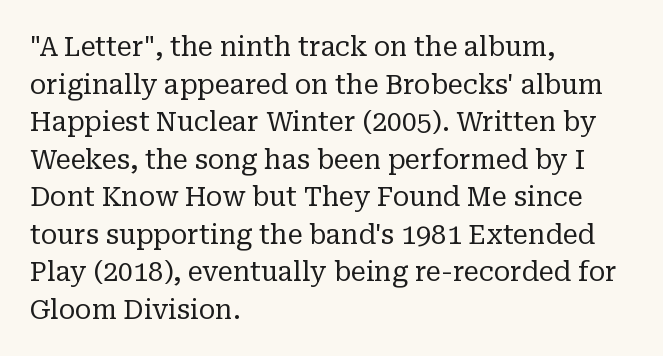
Q: Is the text bold? A: No.
Q: Is the text italic (slanted)? A: No, it is upright.
Q: Is the text underlined? A: No.
Q: How is the paragraph aligned? A: Left-aligned.
Q: Is the spacing between letters normal or unusually wide? A: Normal.
Q: Is the spacing between lines tight, normal or loose? A: Normal.
